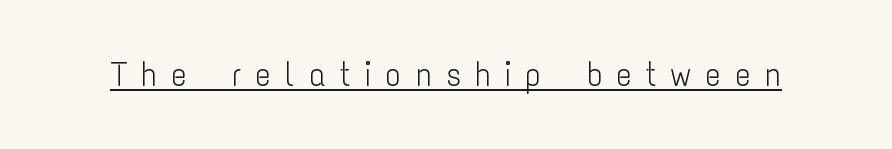
Q: Is the text bold? A: No.
Q: Is the text italic (slanted)? A: No, it is upright.
Q: Is the typeface a serif or a sans-serif typeface? A: Sans-serif.
Q: Is the text underlined? A: Yes.
Q: Is the spacing between letters normal or unusually wide? A: Unusually wide.
Q: Width (condensed, normal, or wide)? A: Condensed.
Q: Stroke contrast? A: Low.
Q: x-height? A: Medium.
Q: Monospaced? A: No.
